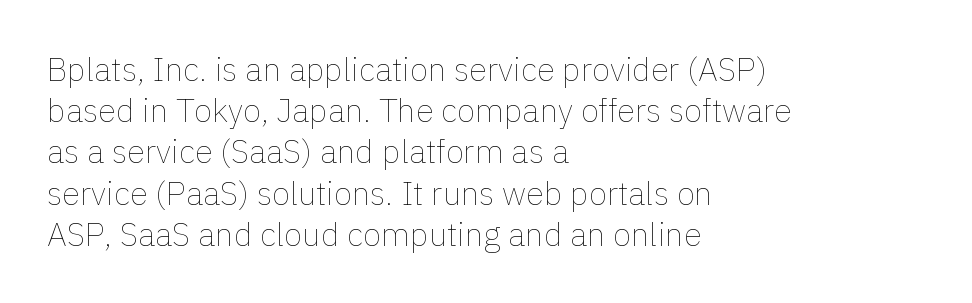
Q: Is the text bold? A: No.
Q: Is the text italic (slanted)? A: No, it is upright.
Q: Is the text underlined? A: No.
Q: How is the paragraph aligned? A: Left-aligned.
Q: Is the spacing between letters normal or unusually wide? A: Normal.
Q: Is the spacing between lines tight, normal or loose? A: Normal.
Q: Width (condensed, normal, or wide)? A: Normal.
Q: x-height? A: Medium.
Q: Monospaced? A: No.
